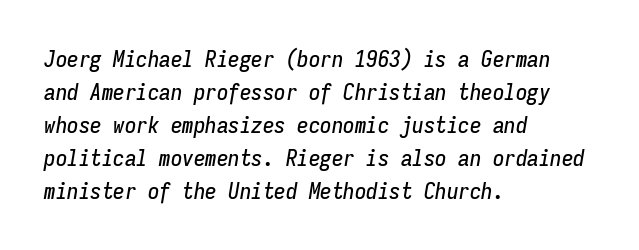
These lines sit exactly where default settings would place them. This rendering leaves character spacing at its baseline value. Quick note: underline off. You can tell it's italic because the verticals aren't actually vertical. Teacher's note: observe the even left margin — that is flush-left alignment.
